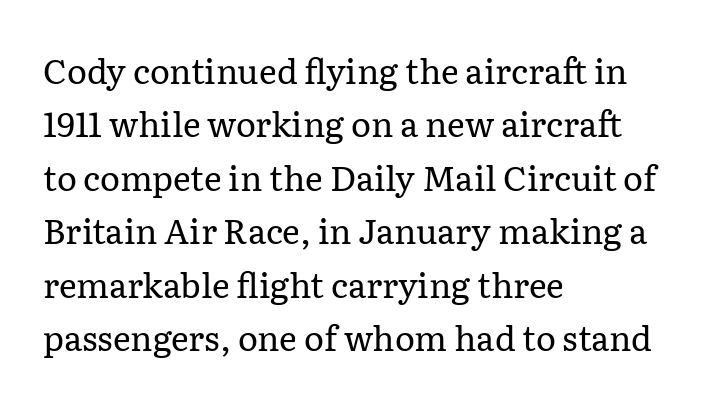
Q: Is the text bold? A: No.
Q: Is the text italic (slanted)? A: No, it is upright.
Q: Is the typeface a serif or a sans-serif typeface? A: Serif.
Q: Is the text underlined? A: No.
Q: How is the paragraph aligned? A: Left-aligned.
Q: Is the spacing between letters normal or unusually wide? A: Normal.
Q: Is the spacing between lines tight, normal or loose? A: Normal.
Q: Width (condensed, normal, or wide)? A: Normal.
Q: Stroke contrast? A: Low.
Q: x-height? A: Medium.
Q: Monospaced? A: No.
